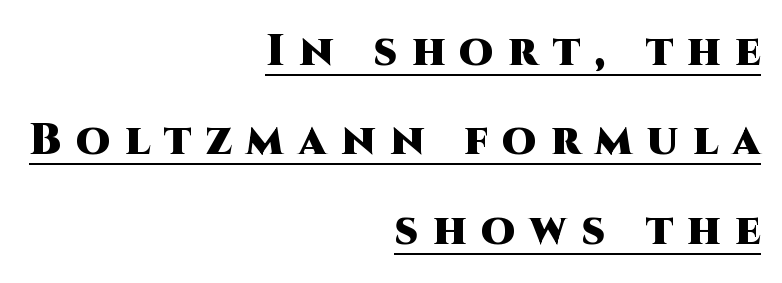
Q: Is the text bold? A: Yes.
Q: Is the text italic (slanted)? A: No, it is upright.
Q: Is the typeface a serif or a sans-serif typeface? A: Sans-serif.
Q: Is the text underlined? A: Yes.
Q: How is the paragraph aligned? A: Right-aligned.
Q: Is the spacing between letters normal or unusually wide? A: Unusually wide.
Q: Is the spacing between lines tight, normal or loose? A: Loose.
Q: Width (condensed, normal, or wide)? A: Normal.
Q: Stroke contrast? A: High.
Q: x-height? A: Large.
Q: Monospaced? A: No.
